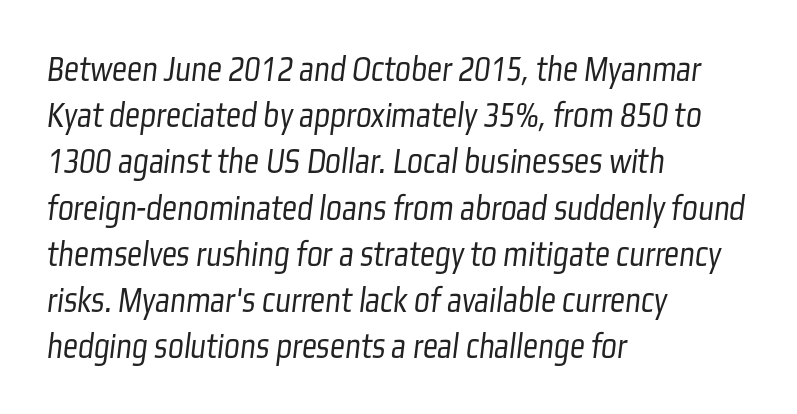
Q: Is the text bold? A: No.
Q: Is the typeface a serif or a sans-serif typeface? A: Sans-serif.
Q: Is the text underlined? A: No.
Q: How is the paragraph aligned? A: Left-aligned.
Q: Is the spacing between letters normal or unusually wide? A: Normal.
Q: Is the spacing between lines tight, normal or loose? A: Normal.
Q: Width (condensed, normal, or wide)? A: Condensed.
Q: Stroke contrast? A: Low.
Q: x-height? A: Medium.
Q: Monospaced? A: No.
